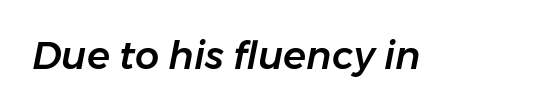
Q: Is the text italic (slanted)? A: Yes, it leans right by about 11 degrees.
Q: Is the text underlined? A: No.
Q: Is the spacing between letters normal or unusually wide? A: Normal.
Q: Width (condensed, normal, or wide)? A: Normal.
Q: Stroke contrast? A: Low.
Q: x-height? A: Medium.
Q: Monospaced? A: No.
